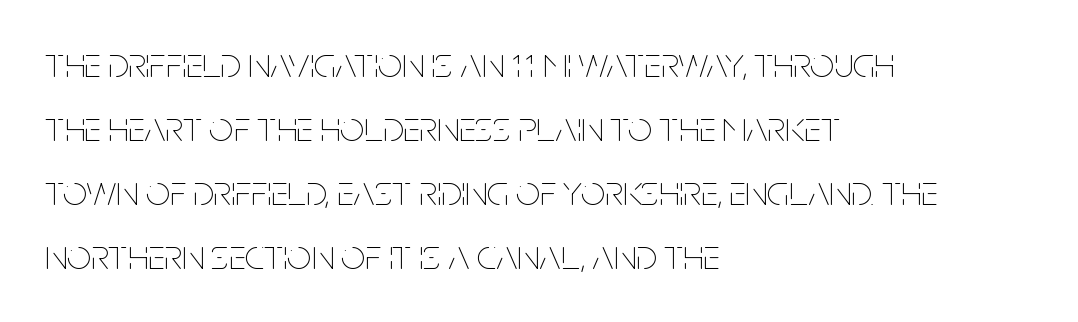
The image shows 43 px thin, condensed type, upright; set left-aligned, normal line spacing (1.49x), normal letter spacing, not underlined; low stroke contrast and a large x-height.
